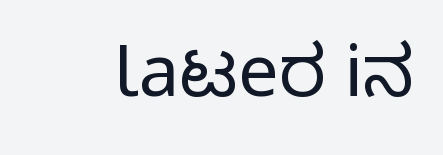
The image shows 72 px regular-weight sans-serif type, upright; set normal letter spacing, not underlined; low stroke contrast and a medium x-height.
